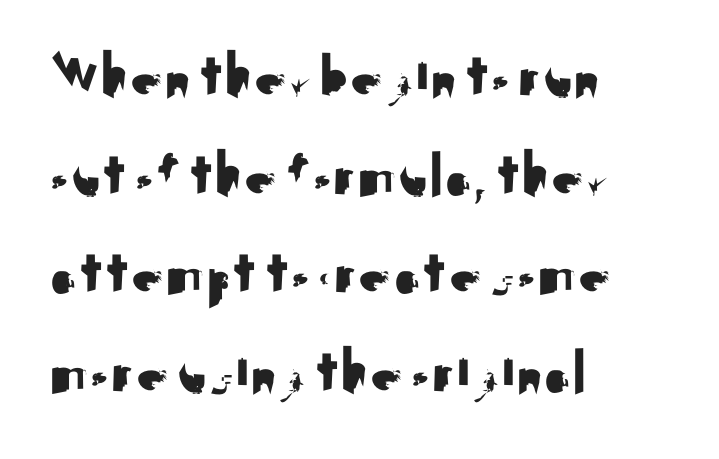
Q: Is the text italic (slanted)? A: No, it is upright.
Q: Is the typeface a serif or a sans-serif typeface? A: Sans-serif.
Q: Is the text underlined? A: No.
Q: How is the paragraph aligned? A: Left-aligned.
Q: Is the spacing between letters normal or unusually wide? A: Normal.
Q: Is the spacing between lines tight, normal or loose? A: Normal.
Q: Width (condensed, normal, or wide)? A: Normal.
Q: Stroke contrast? A: Medium.
Q: x-height? A: Small.
Q: Monospaced? A: No.
